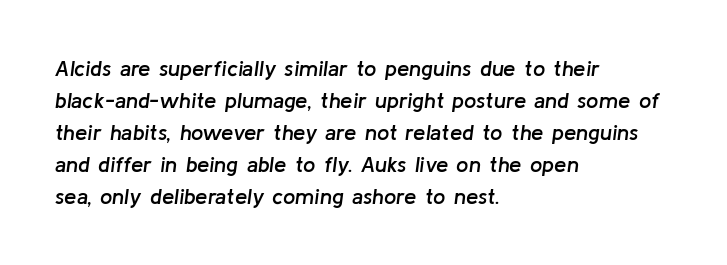
Q: Is the text bold? A: Semi-bold.
Q: Is the text italic (slanted)? A: Yes, it leans right by about 8 degrees.
Q: Is the text underlined? A: No.
Q: How is the paragraph aligned? A: Left-aligned.
Q: Is the spacing between letters normal or unusually wide? A: Normal.
Q: Is the spacing between lines tight, normal or loose? A: Normal.
